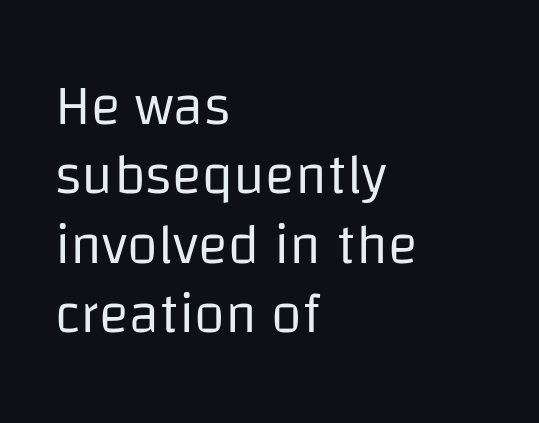
The image shows 56 px regular-weight sans-serif type, upright; set left-aligned, line spacing 1.24x, normal letter spacing, not underlined; low stroke contrast and a large x-height.
